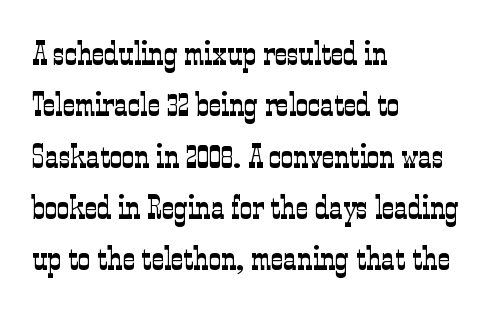
{"serif": "yes", "italic": "no", "bold": "no", "weight": "light", "width": "condensed", "stroke_contrast": "low", "x_height": "medium", "monospaced": "no", "underline": "no", "align": "left", "line_spacing": "normal", "line_spacing_ratio": 1.51, "letter_spacing": "normal", "letter_spacing_em": 0.0, "glyph_px": 34}
